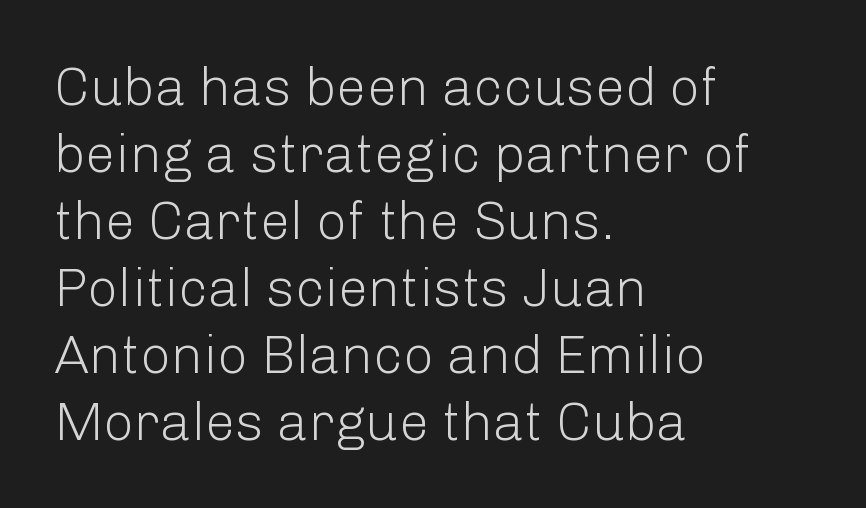
{"serif": "no", "italic": "no", "bold": "no", "weight": "light", "width": "normal", "stroke_contrast": "low", "x_height": "medium", "monospaced": "no", "underline": "no", "align": "left", "line_spacing_ratio": 1.24, "letter_spacing": "normal", "letter_spacing_em": 0.0, "glyph_px": 54}
